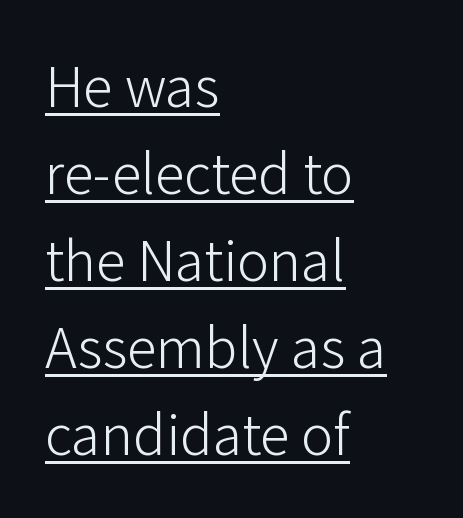
Q: Is the text bold? A: No.
Q: Is the text italic (slanted)? A: No, it is upright.
Q: Is the typeface a serif or a sans-serif typeface? A: Sans-serif.
Q: Is the text underlined? A: Yes.
Q: How is the paragraph aligned? A: Left-aligned.
Q: Is the spacing between letters normal or unusually wide? A: Normal.
Q: Is the spacing between lines tight, normal or loose? A: Normal.
Q: Width (condensed, normal, or wide)? A: Normal.
Q: Stroke contrast? A: Low.
Q: x-height? A: Medium.
Q: Monospaced? A: No.
